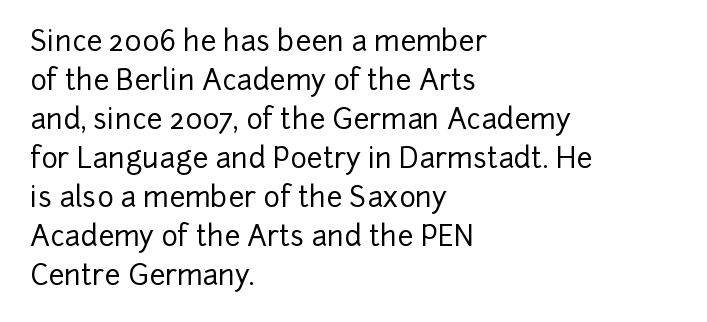
Q: Is the text italic (slanted)? A: No, it is upright.
Q: Is the typeface a serif or a sans-serif typeface? A: Sans-serif.
Q: Is the text underlined? A: No.
Q: How is the paragraph aligned? A: Left-aligned.
Q: Is the spacing between letters normal or unusually wide? A: Normal.
Q: Is the spacing between lines tight, normal or loose? A: Normal.
Q: Width (condensed, normal, or wide)? A: Normal.
Q: Stroke contrast? A: Low.
Q: x-height? A: Medium.
Q: Monospaced? A: No.
